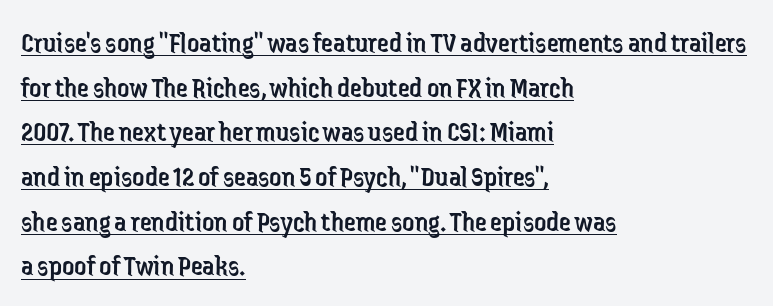
Q: Is the text bold? A: No.
Q: Is the text italic (slanted)? A: No, it is upright.
Q: Is the typeface a serif or a sans-serif typeface? A: Sans-serif.
Q: Is the text underlined? A: Yes.
Q: How is the paragraph aligned? A: Left-aligned.
Q: Is the spacing between letters normal or unusually wide? A: Normal.
Q: Is the spacing between lines tight, normal or loose? A: Normal.
Q: Width (condensed, normal, or wide)? A: Condensed.
Q: Stroke contrast? A: Low.
Q: x-height? A: Medium.
Q: Monospaced? A: No.
